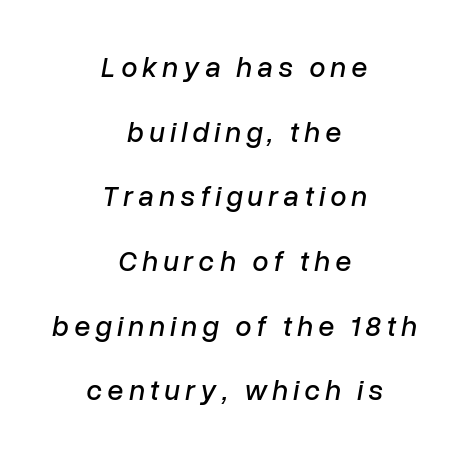
Only glyphs here, with clear space below each row. In terms of posture, this sample is oblique. The designer dialed line spacing up above the default. This sample is center-justified, so both line endings float freely. The passage shown is typed in a proportional face where columns would drift.
